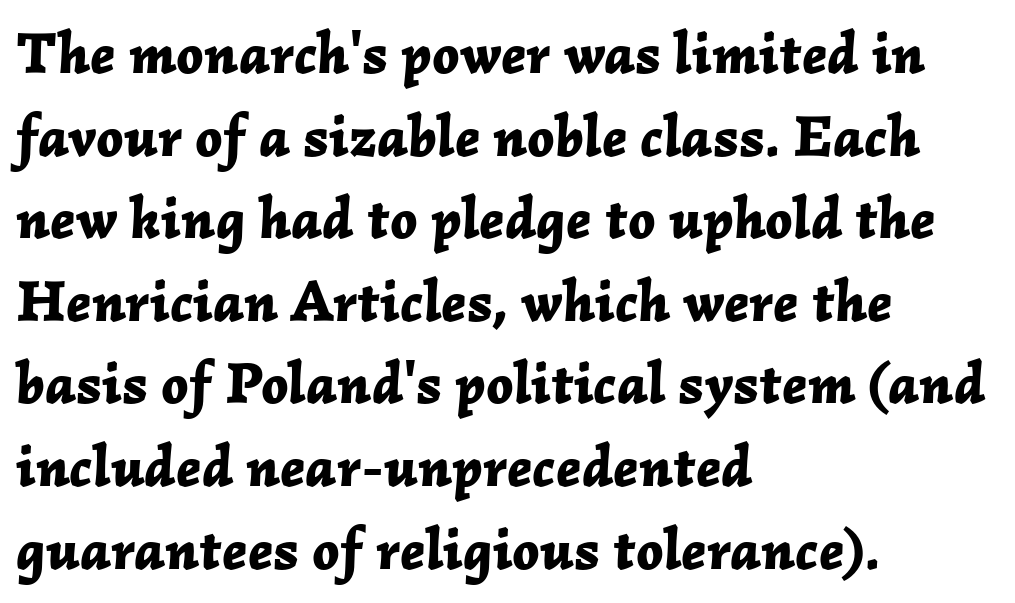
{"italic": "yes", "lean": "right", "slant_degrees": 2, "bold": "yes", "weight": "bold", "width": "normal", "stroke_contrast": "low", "x_height": "medium", "monospaced": "no", "underline": "no", "align": "left", "line_spacing": "normal", "line_spacing_ratio": 1.4, "letter_spacing": "normal", "letter_spacing_em": 0.0, "glyph_px": 59}
